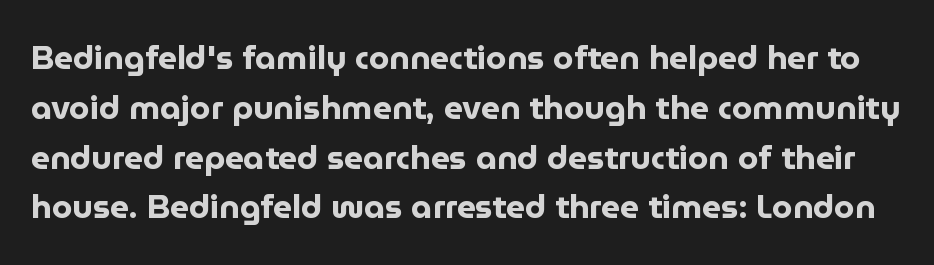
The image shows 33 px bold sans-serif type, upright; set normal line spacing (1.51x), normal letter spacing, not underlined; low stroke contrast and a medium x-height.
